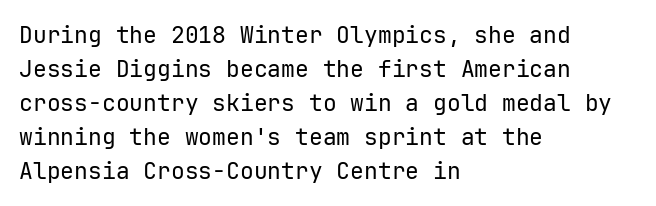
The image shows 23 px text type, upright; set left-aligned, normal line spacing (1.48x), normal letter spacing, not underlined.
